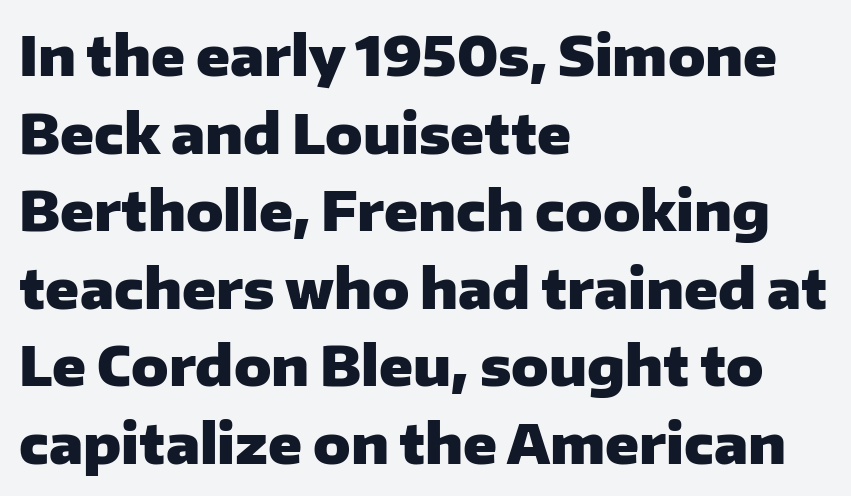
Here the glyphs are tracked normally, forming tight word shapes. Tall strokes in this sample are plumb rather than angled. You could not count columns in this text — the font is proportionally spaced. Typesetter's note: full bold, strokes at maximum text heaviness. In terms of leading, this rendering sits right in the middle.
